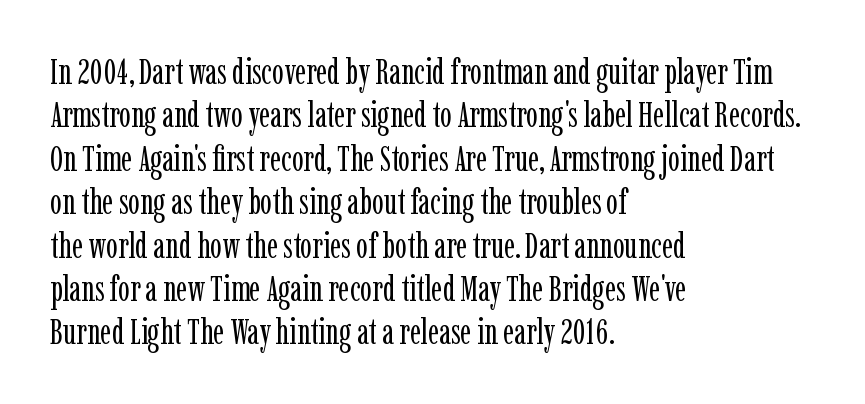
Q: Is the text bold? A: No.
Q: Is the text italic (slanted)? A: No, it is upright.
Q: Is the typeface a serif or a sans-serif typeface? A: Serif.
Q: Is the text underlined? A: No.
Q: How is the paragraph aligned? A: Left-aligned.
Q: Is the spacing between letters normal or unusually wide? A: Normal.
Q: Width (condensed, normal, or wide)? A: Condensed.
Q: Stroke contrast? A: Low.
Q: x-height? A: Medium.
Q: Monospaced? A: No.
